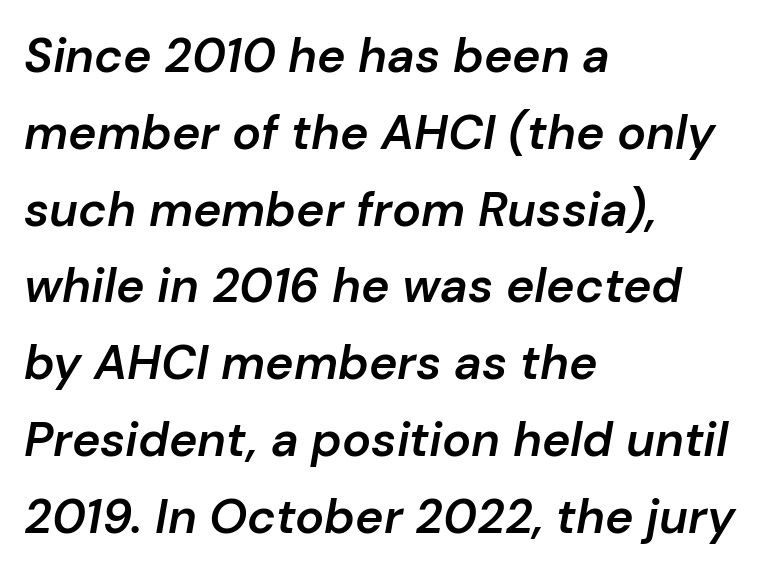
Each line starts at the same left margin while the right side varies. The face used here is proportionally spaced, like ordinary book or web type. Underline: absent. Nobody touched the tracking dial on this one.
